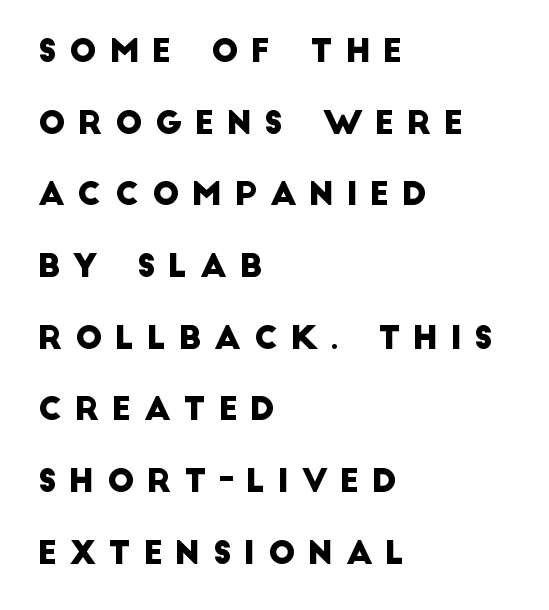
{"serif": "no", "width": "normal", "stroke_contrast": "low", "x_height": "large", "monospaced": "no", "underline": "no", "align": "left", "line_spacing": "loose", "line_spacing_ratio": 2.24, "letter_spacing": "wide", "letter_spacing_em": 0.39, "glyph_px": 32}
